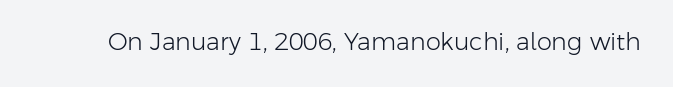
Q: Is the text bold? A: No.
Q: Is the text italic (slanted)? A: No, it is upright.
Q: Is the text underlined? A: No.
Q: Is the spacing between letters normal or unusually wide? A: Normal.
